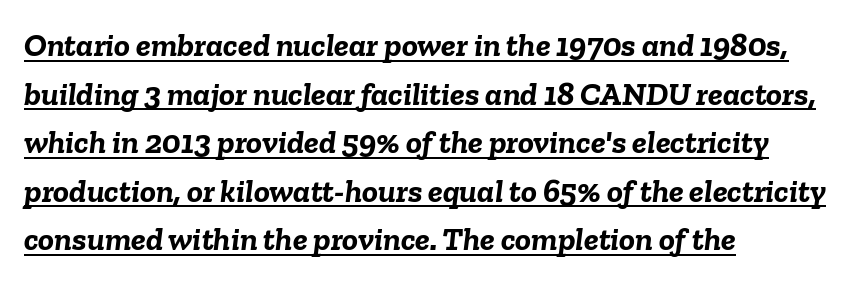
{"italic": "yes", "lean": "right", "slant_degrees": 6, "bold": "yes", "weight": "semibold", "width": "normal", "stroke_contrast": "low", "x_height": "medium", "monospaced": "no", "underline": "yes", "align": "left", "line_spacing": "normal", "line_spacing_ratio": 1.47, "letter_spacing": "normal", "letter_spacing_em": 0.0, "glyph_px": 33}
